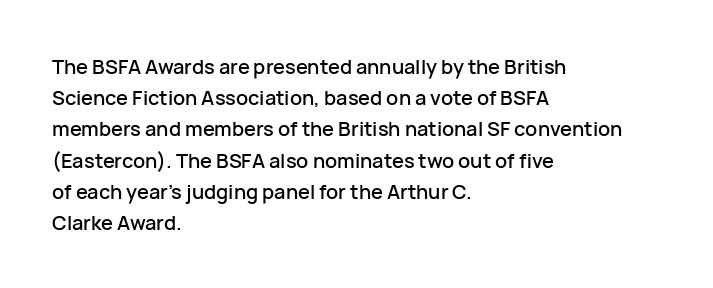
The image shows 20 px text type, upright; set left-aligned, normal line spacing (1.56x), normal letter spacing, not underlined.
